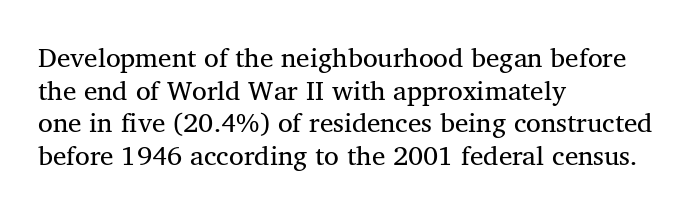
What stands out about the letter spacing? Nothing — it is the standard amount. This is not heavy type; no bold has been used. Just letters on the line, the space beneath them empty. Notice how the stems are strictly vertical — no italics here. This rendering uses left alignment, leaving the right contour irregular.
